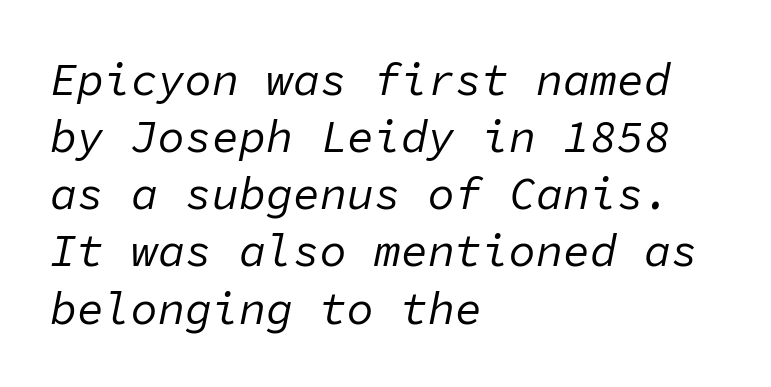
Q: Is the text bold? A: No.
Q: Is the text italic (slanted)? A: Yes, it leans right by about 11 degrees.
Q: Is the text underlined? A: No.
Q: How is the paragraph aligned? A: Left-aligned.
Q: Is the spacing between letters normal or unusually wide? A: Normal.
Q: Is the spacing between lines tight, normal or loose? A: Normal.
Q: Width (condensed, normal, or wide)? A: Normal.
Q: Stroke contrast? A: Low.
Q: x-height? A: Medium.
Q: Monospaced? A: Yes.
